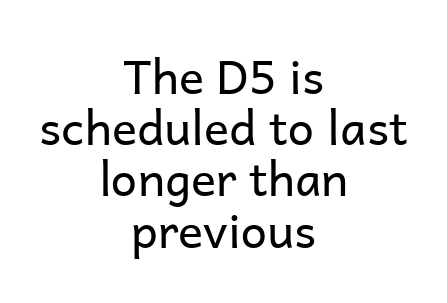
Q: Is the text bold? A: No.
Q: Is the text italic (slanted)? A: No, it is upright.
Q: Is the typeface a serif or a sans-serif typeface? A: Sans-serif.
Q: Is the text underlined? A: No.
Q: How is the paragraph aligned? A: Centered.
Q: Is the spacing between letters normal or unusually wide? A: Normal.
Q: Is the spacing between lines tight, normal or loose? A: Tight.
Q: Width (condensed, normal, or wide)? A: Normal.
Q: Stroke contrast? A: Low.
Q: x-height? A: Medium.
Q: Monospaced? A: No.
